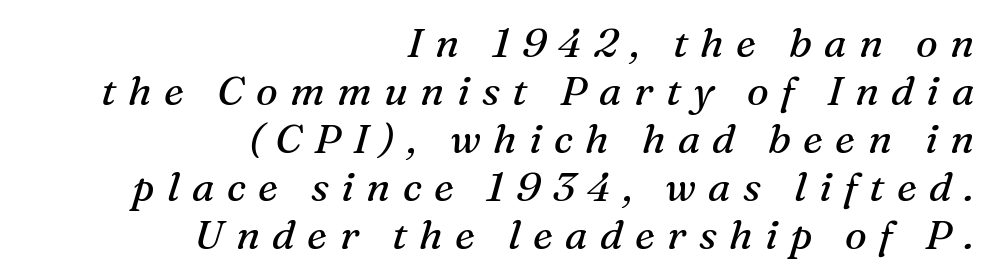
This rendering widens character spacing well past its baseline value. Look at the bottom of the vertical strokes: they flare into serifs here. Caption: multi-line text, flush right, ragged left. The rendering uses natural spacing where letterforms have individual widths.
